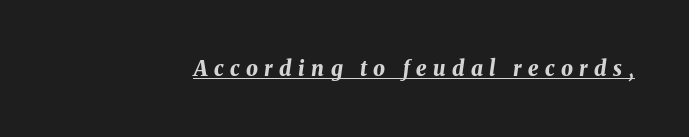
{"italic": "yes", "lean": "right", "slant_degrees": 8, "bold": "yes", "underline": "yes", "letter_spacing": "wide", "letter_spacing_em": 0.31, "glyph_px": 21}
